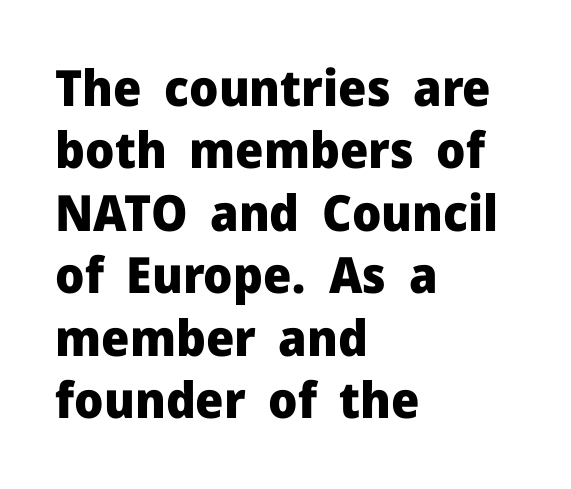
Q: Is the text bold? A: Yes.
Q: Is the text italic (slanted)? A: No, it is upright.
Q: Is the typeface a serif or a sans-serif typeface? A: Sans-serif.
Q: Is the text underlined? A: No.
Q: How is the paragraph aligned? A: Left-aligned.
Q: Is the spacing between letters normal or unusually wide? A: Normal.
Q: Is the spacing between lines tight, normal or loose? A: Normal.
Q: Width (condensed, normal, or wide)? A: Normal.
Q: Stroke contrast? A: Low.
Q: x-height? A: Medium.
Q: Monospaced? A: No.
